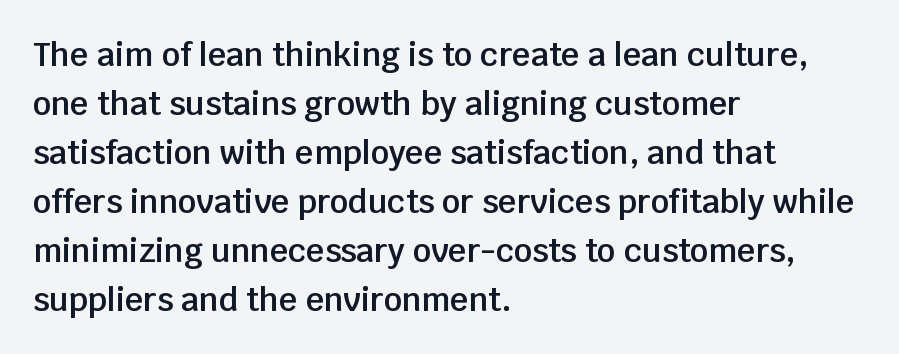
The image shows 32 px semibold sans-serif type, upright; set left-aligned, normal line spacing (1.53x), normal letter spacing, not underlined; low stroke contrast and a large x-height.
